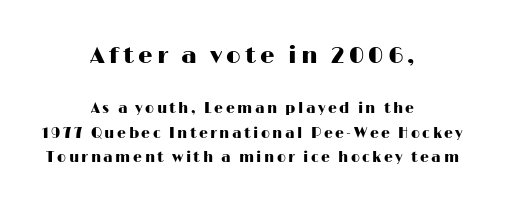
The lettering stays uniformly vertical, giving the passage a roman look. Compare the two chunks: the upper has the greater cap height. The gap between lines stays unmarked. Teacher's note: observe the equal gaps on both sides — that is centered alignment.
